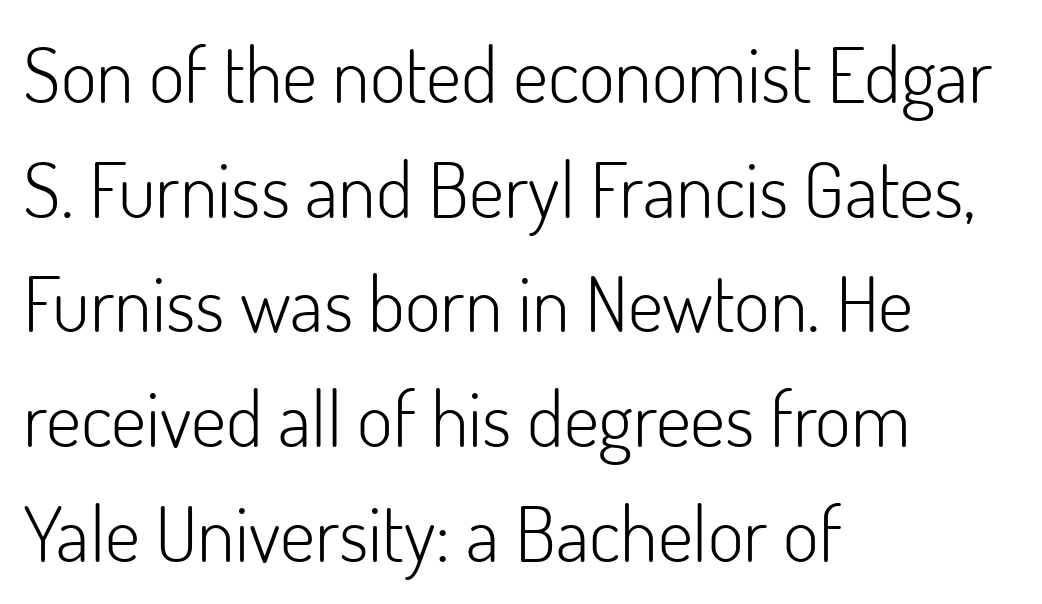
Q: Is the text bold? A: No.
Q: Is the text italic (slanted)? A: No, it is upright.
Q: Is the typeface a serif or a sans-serif typeface? A: Sans-serif.
Q: Is the text underlined? A: No.
Q: How is the paragraph aligned? A: Left-aligned.
Q: Is the spacing between letters normal or unusually wide? A: Normal.
Q: Is the spacing between lines tight, normal or loose? A: Normal.
Q: Width (condensed, normal, or wide)? A: Normal.
Q: Stroke contrast? A: Low.
Q: x-height? A: Small.
Q: Monospaced? A: No.
